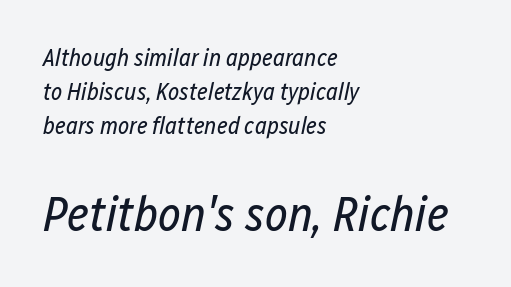
Q: Is the text bold? A: No.
Q: Is the text italic (slanted)? A: Yes, it leans right by about 12 degrees.
Q: Is the text underlined? A: No.
Q: How is the paragraph aligned? A: Left-aligned.
Q: Is the spacing between letters normal or unusually wide? A: Normal.
Q: Is the spacing between lines tight, normal or loose? A: Normal.
Q: Which block of text is set in a larger size, the first (top) or the second (bottom)? A: The second (bottom) one.
Q: Width (condensed, normal, or wide)? A: Condensed.
Q: Stroke contrast? A: Low.
Q: x-height? A: Medium.
Q: Monospaced? A: No.
